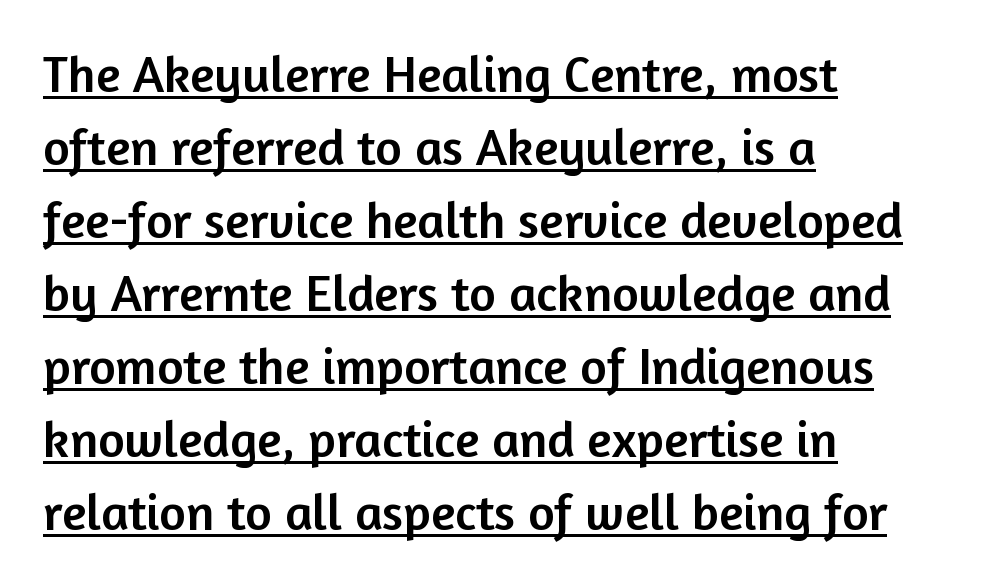
Q: Is the text italic (slanted)? A: No, it is upright.
Q: Is the typeface a serif or a sans-serif typeface? A: Sans-serif.
Q: Is the text underlined? A: Yes.
Q: How is the paragraph aligned? A: Left-aligned.
Q: Is the spacing between letters normal or unusually wide? A: Normal.
Q: Is the spacing between lines tight, normal or loose? A: Normal.
Q: Width (condensed, normal, or wide)? A: Normal.
Q: Stroke contrast? A: Low.
Q: x-height? A: Medium.
Q: Monospaced? A: No.
